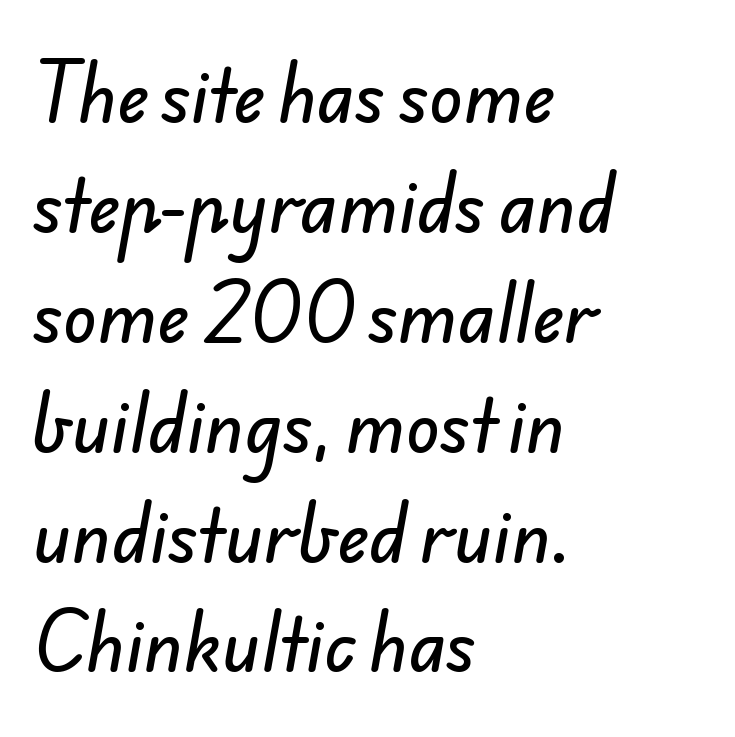
{"serif": "no", "width": "normal", "stroke_contrast": "low", "x_height": "small", "monospaced": "no", "underline": "no", "align": "left", "line_spacing": "normal", "line_spacing_ratio": 1.57, "letter_spacing": "normal", "letter_spacing_em": 0.0, "glyph_px": 70}
